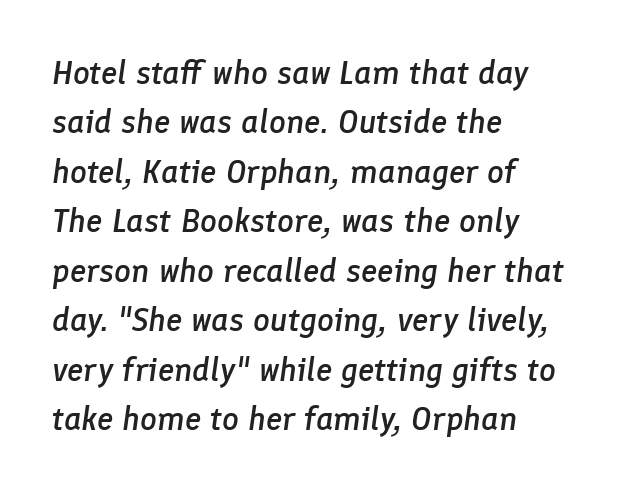
The image shows 33 px semibold type, italic (leaning right); set left-aligned, normal line spacing (1.5x), normal letter spacing, not underlined; low stroke contrast and a medium x-height.
